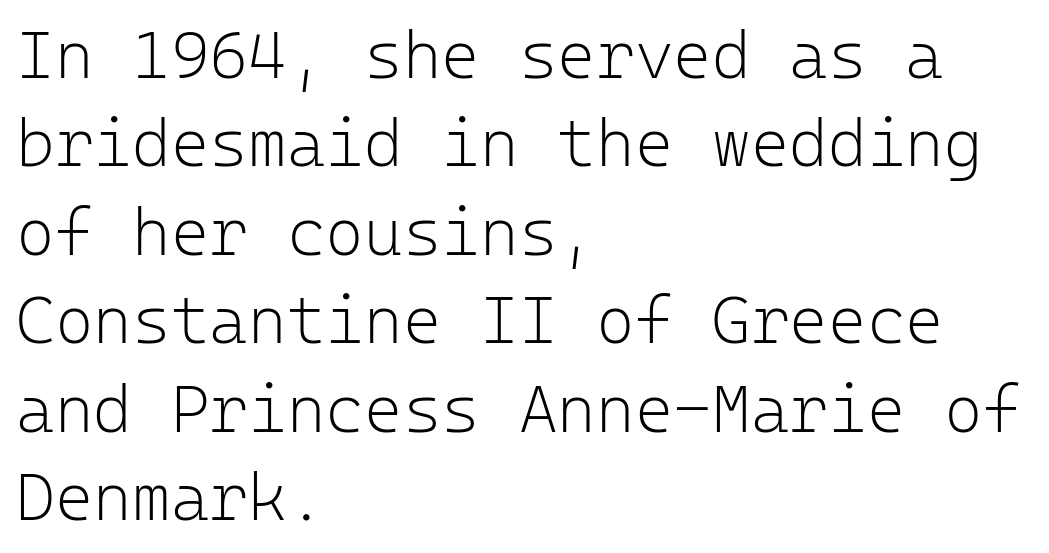
Q: Is the text bold? A: No.
Q: Is the text italic (slanted)? A: No, it is upright.
Q: Is the typeface a serif or a sans-serif typeface? A: Sans-serif.
Q: Is the text underlined? A: No.
Q: How is the paragraph aligned? A: Left-aligned.
Q: Is the spacing between letters normal or unusually wide? A: Normal.
Q: Is the spacing between lines tight, normal or loose? A: Normal.
Q: Width (condensed, normal, or wide)? A: Normal.
Q: Stroke contrast? A: Low.
Q: x-height? A: Medium.
Q: Monospaced? A: Yes.
